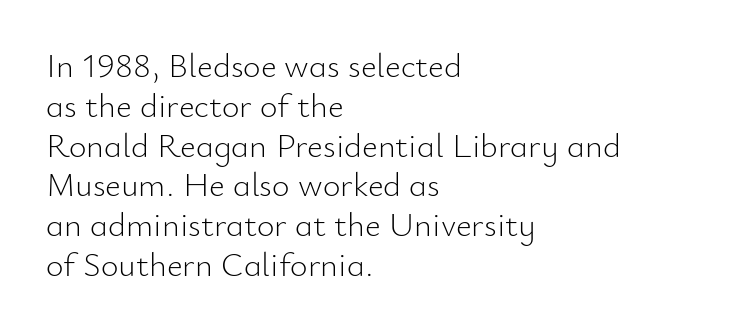
Q: Is the text bold? A: No.
Q: Is the text italic (slanted)? A: No, it is upright.
Q: Is the typeface a serif or a sans-serif typeface? A: Sans-serif.
Q: Is the text underlined? A: No.
Q: How is the paragraph aligned? A: Left-aligned.
Q: Is the spacing between letters normal or unusually wide? A: Normal.
Q: Width (condensed, normal, or wide)? A: Normal.
Q: Stroke contrast? A: Low.
Q: x-height? A: Small.
Q: Monospaced? A: No.
